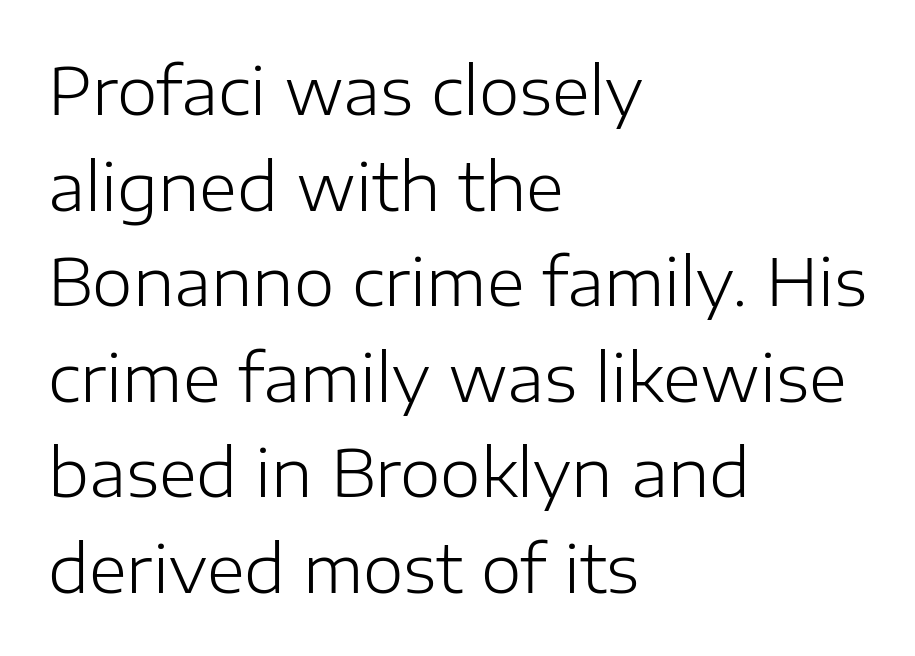
The image shows 65 px light sans-serif type, upright; set left-aligned, normal line spacing (1.47x), normal letter spacing, not underlined; low stroke contrast and a medium x-height.
